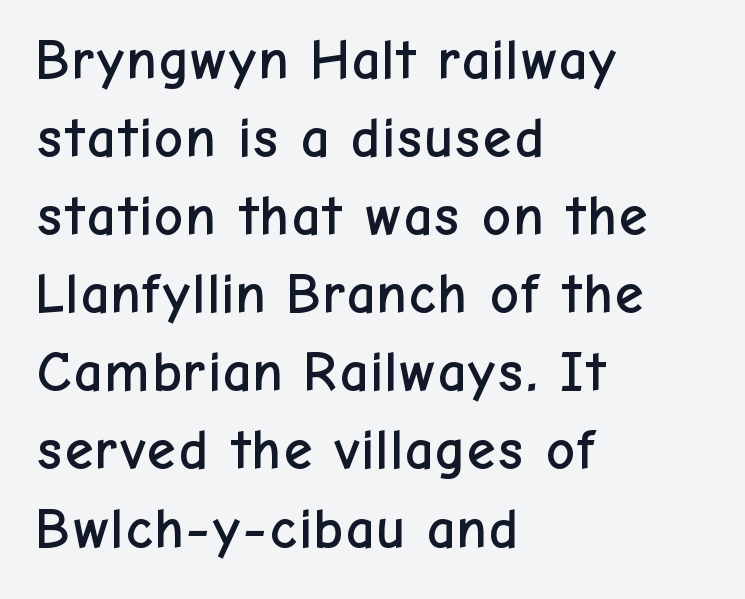
The specimen reads as upright at a glance. These lines keep a tight, regular rhythm from letter to letter. All the whitespace from short lines collects on the right. Regular leading. Descender tails drop into unmarked territory.
